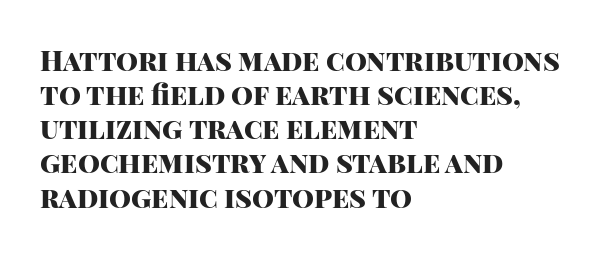
These lines are rendered in a variable-pitch font. Notice how thick the strokes are: this is what a full bold looks like. Short and long lines alike share a common starting point at left. There is no visible air inserted between adjacent glyphs. Look at the bottom of the vertical strokes: they stop flat, with no serifs.
